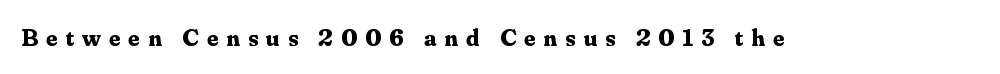
{"italic": "no", "bold": "yes", "underline": "no", "letter_spacing": "wide", "letter_spacing_em": 0.32, "glyph_px": 25}
